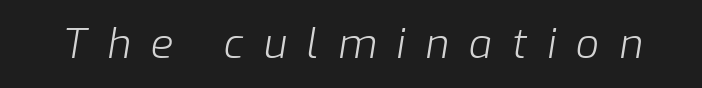
{"italic": "yes", "lean": "right", "slant_degrees": 9, "bold": "no", "weight": "light", "width": "normal", "stroke_contrast": "low", "x_height": "medium", "monospaced": "no", "underline": "no", "letter_spacing": "wide", "letter_spacing_em": 0.49, "glyph_px": 41}
